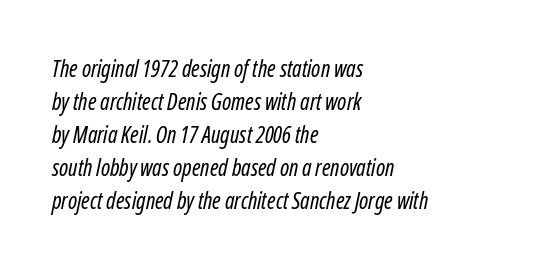
Nobody drew a line under any word here. No letter is thick-stroked: the sample isn't bold. The text block is weighted toward the left margin, trailing off unevenly rightward. Tracking value appears to be zero — textbook default spacing. These lines sit exactly where default settings would place them.
